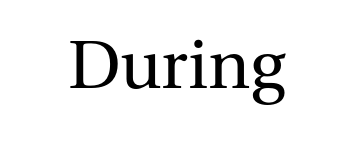
{"serif": "yes", "italic": "no", "bold": "no", "weight": "regular", "width": "normal", "stroke_contrast": "medium", "x_height": "medium", "monospaced": "no", "underline": "no", "letter_spacing": "normal", "letter_spacing_em": 0.0, "glyph_px": 68}
